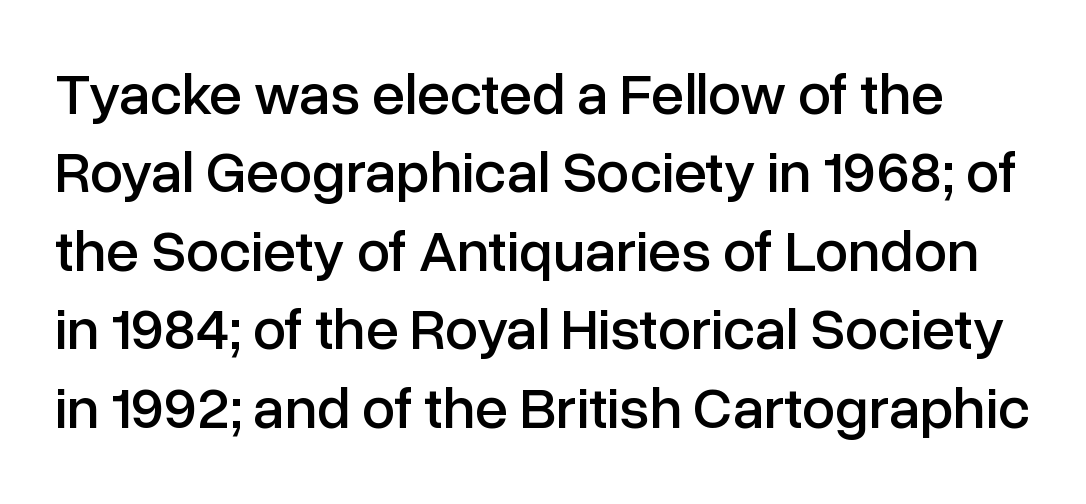
Underlining? Definitely not there. Look at the tracking — it's just the regular setting, nothing added. The characters display no serif detailing; their extremities are plain. The face used here is proportionally spaced, like ordinary book or web type.
